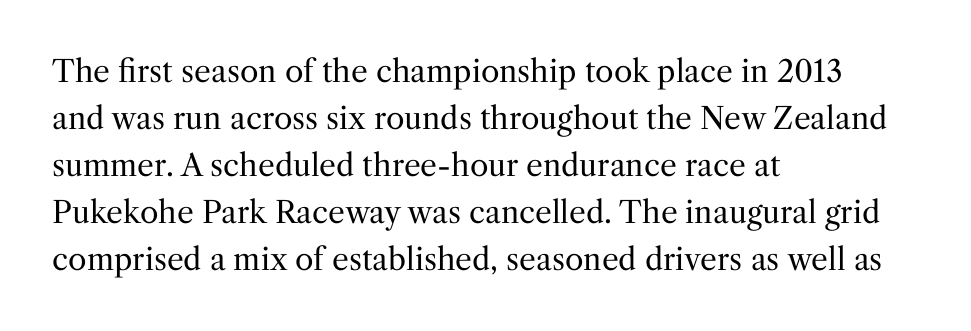
Students, note that the glyphs here touch the page at normal intervals. Note: serifs present on the glyphs. You could not count columns in this text — the font is proportionally spaced. In CSS terms this would be text-align: left.
